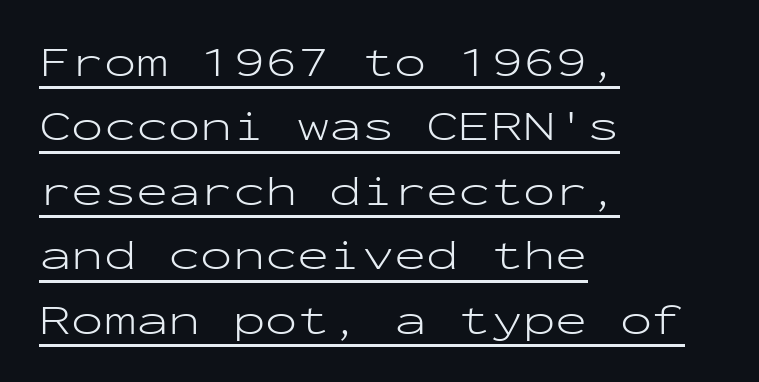
The image shows 43 px light, wide sans-serif type, upright, monospaced; set left-aligned, normal line spacing (1.5x), normal letter spacing, underlined; low stroke contrast and a medium x-height.
